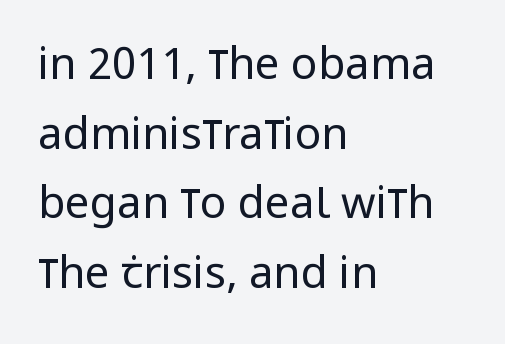
The image shows 44 px regular-weight, condensed sans-serif type, upright; set left-aligned, normal line spacing (1.58x), normal letter spacing, not underlined; low stroke contrast and a large x-height.
